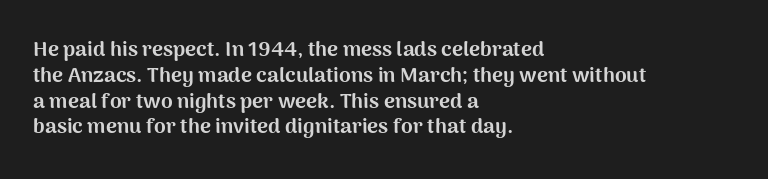
Q: Is the text bold? A: Yes.
Q: Is the text italic (slanted)? A: No, it is upright.
Q: Is the text underlined? A: No.
Q: How is the paragraph aligned? A: Left-aligned.
Q: Is the spacing between letters normal or unusually wide? A: Normal.
